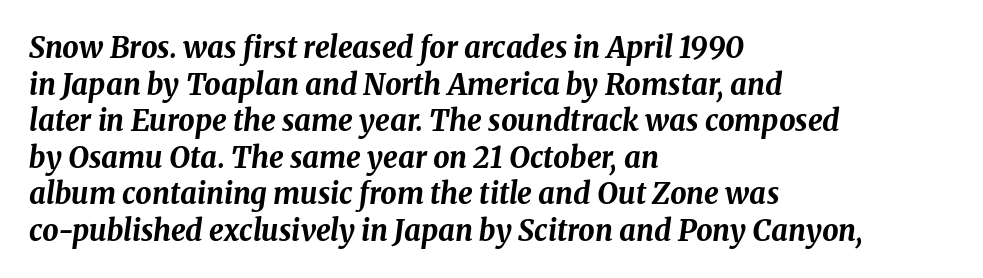
The image shows 29 px bold type, italic (leaning right); set left-aligned, normal line spacing (1.26x), normal letter spacing, not underlined; medium stroke contrast and a medium x-height.
